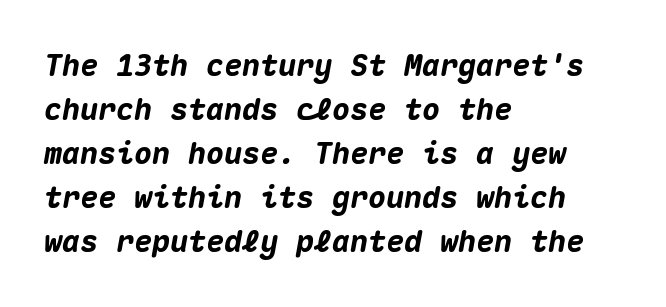
The image shows 30 px heavy type, italic (leaning right), monospaced; set left-aligned, normal line spacing (1.47x), normal letter spacing, not underlined; medium stroke contrast and a medium x-height.
